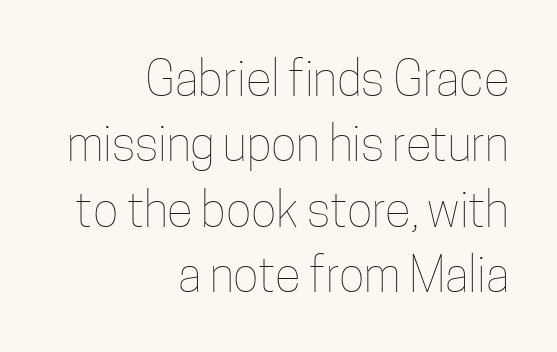
{"italic": "no", "bold": "no", "weight": "thin", "width": "condensed", "stroke_contrast": "low", "x_height": "medium", "monospaced": "no", "underline": "no", "align": "right", "line_spacing": "normal", "line_spacing_ratio": 1.36, "letter_spacing": "normal", "letter_spacing_em": 0.0, "glyph_px": 48}
